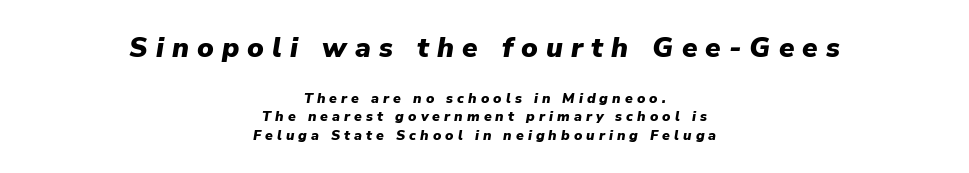
Descender tails drop into unmarked territory. Weight: bold. This sample has the flowing, uneven cadence of proportional lettering. The letters in the upper block stand taller than those in the block below. Compared with a flush-left layout, this one balances lines on the center instead. Style check: oblique.
